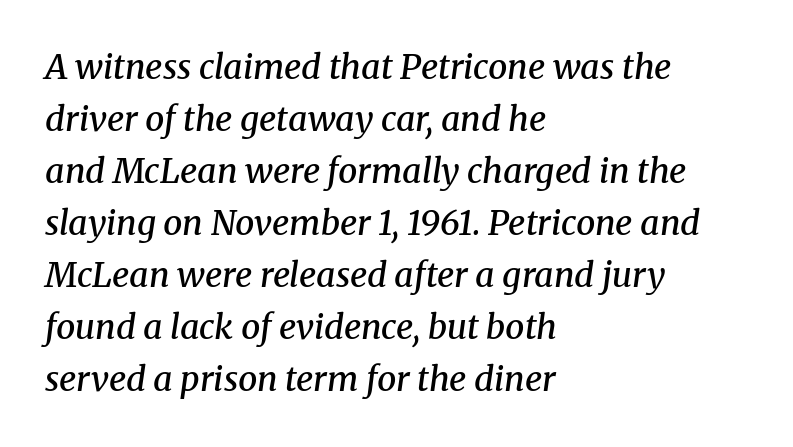
The image shows 34 px semibold serif type, italic (leaning right); set left-aligned, normal line spacing (1.53x), normal letter spacing, not underlined; medium stroke contrast and a medium x-height.
